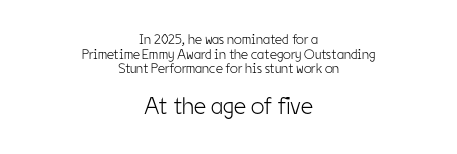
{"italic": "no", "bold": "no", "underline": "no", "align": "center", "line_spacing": "tight", "line_spacing_ratio": 1.05, "letter_spacing": "normal", "letter_spacing_em": 0.0, "larger_block": "second", "size_ratio": 1.71, "glyph_px": 24}
